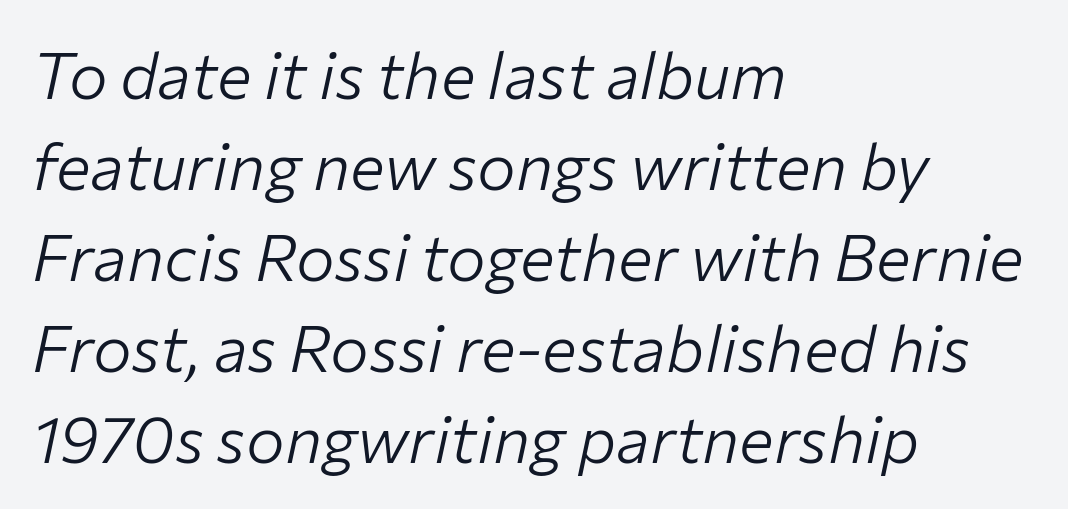
The letters look calm and open, with moderate or lighter stems. The rows are spaced the way most documents space them. The line texture is even and compact thanks to regular tracking. The compositor pushed each line to the left boundary. Looks like regular typesetting: each glyph gets only the width it needs. The baseline area is clear.
